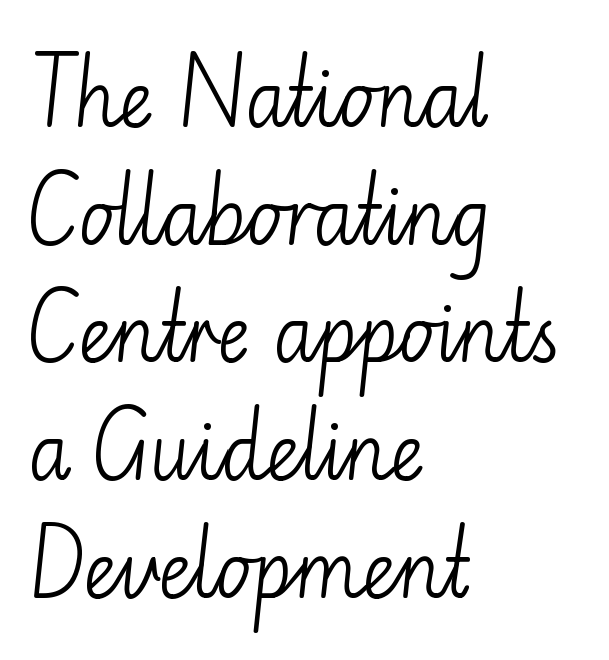
The image shows 75 px light sans-serif type; set left-aligned, normal line spacing (1.57x), normal letter spacing, not underlined; low stroke contrast and a small x-height.
